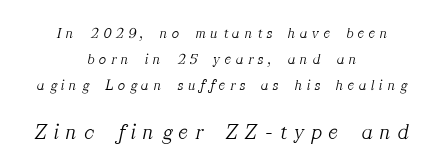
Q: Is the text bold? A: No.
Q: Is the text italic (slanted)? A: Yes, it leans right by about 12 degrees.
Q: Is the text underlined? A: No.
Q: How is the paragraph aligned? A: Centered.
Q: Is the spacing between letters normal or unusually wide? A: Unusually wide.
Q: Which block of text is set in a larger size, the first (top) or the second (bottom)? A: The second (bottom) one.
